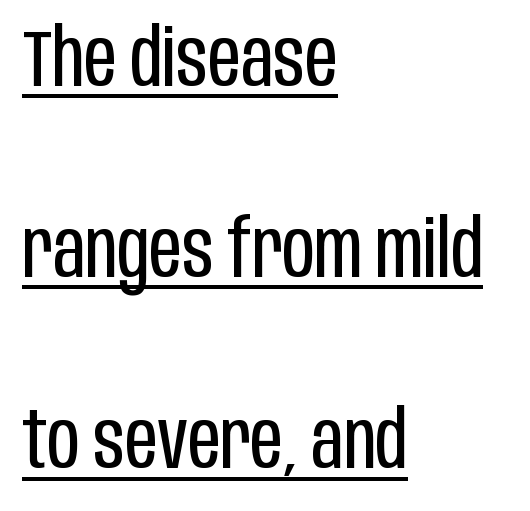
Q: Is the text bold? A: No.
Q: Is the text italic (slanted)? A: No, it is upright.
Q: Is the typeface a serif or a sans-serif typeface? A: Sans-serif.
Q: Is the text underlined? A: Yes.
Q: How is the paragraph aligned? A: Left-aligned.
Q: Is the spacing between letters normal or unusually wide? A: Normal.
Q: Is the spacing between lines tight, normal or loose? A: Loose.
Q: Width (condensed, normal, or wide)? A: Condensed.
Q: Stroke contrast? A: Low.
Q: x-height? A: Large.
Q: Monospaced? A: No.
